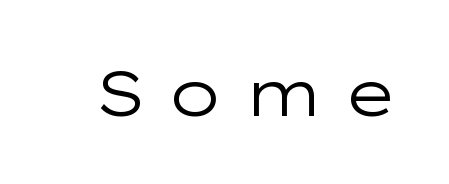
Is the letter spacing exaggerated? Yes — the characters are pushed far apart. Any mark beneath the type? The region is blank. Proportional: the letters do not fall into vertical columns. No feet cap the strokes, marking this as sans-serif type.
